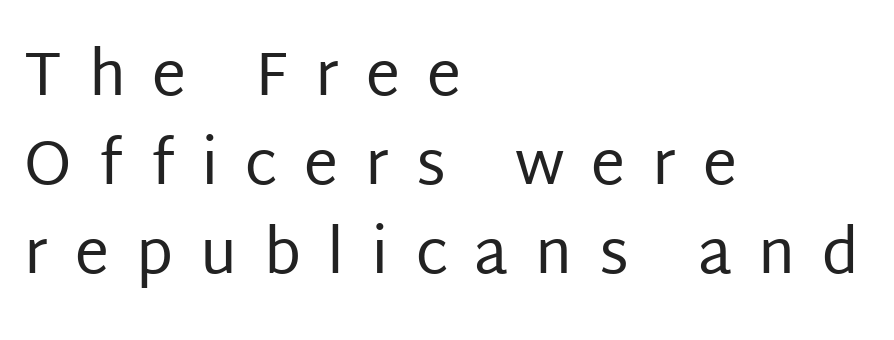
The image shows 61 px regular-weight sans-serif type, upright; set left-aligned, normal line spacing (1.46x), unusually wide letter spacing (+0.44 em), not underlined; low stroke contrast and a large x-height.
